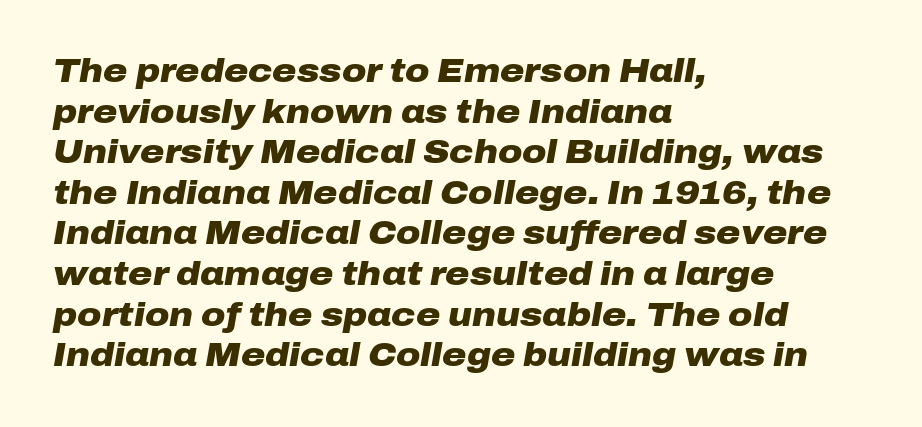
The characters look thick and weighty, a clear bold. Each letter keeps its own natural width here, so spacing adapts to shape. The passage is arranged the way most books set body copy — flush left. Yep, that's italic — everything's leaning.
